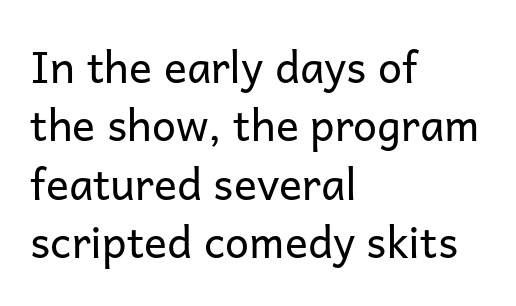
Q: Is the text bold? A: No.
Q: Is the text italic (slanted)? A: No, it is upright.
Q: Is the typeface a serif or a sans-serif typeface? A: Sans-serif.
Q: Is the text underlined? A: No.
Q: How is the paragraph aligned? A: Left-aligned.
Q: Is the spacing between letters normal or unusually wide? A: Normal.
Q: Is the spacing between lines tight, normal or loose? A: Normal.
Q: Width (condensed, normal, or wide)? A: Normal.
Q: Stroke contrast? A: Low.
Q: x-height? A: Medium.
Q: Monospaced? A: No.
